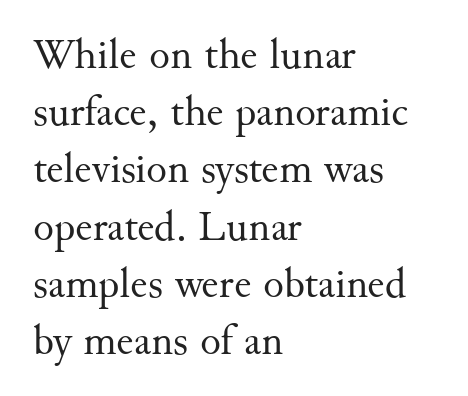
The image shows 43 px regular-weight serif type, upright; set left-aligned, normal line spacing (1.33x), normal letter spacing, not underlined; medium stroke contrast and a small x-height.
